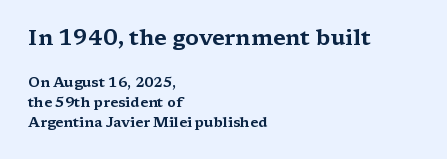
Posture: straight, roman, zero tilt. In terms of leading, this rendering sits right in the middle. Unmarked baselines from the first word to the last. The first block has been scaled up relative to the second. Each word holds together tightly as a unit, with standard inter-letter gaps.
